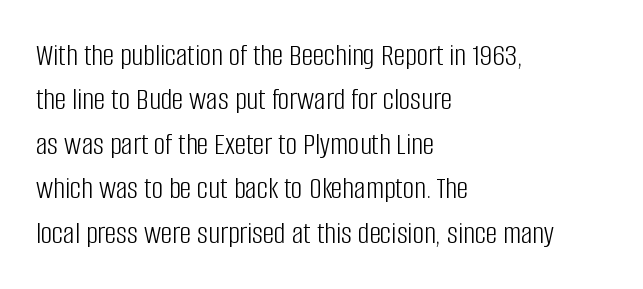
The image shows 32 px light, condensed sans-serif type, upright; set left-aligned, normal line spacing (1.39x), normal letter spacing, not underlined; low stroke contrast and a large x-height.
